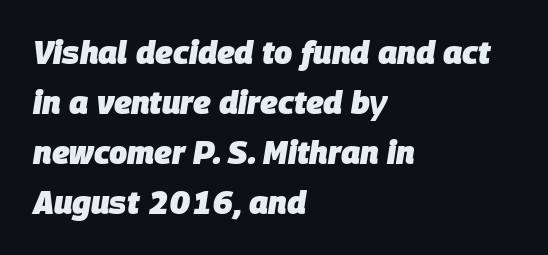
{"italic": "yes", "lean": "right", "slant_degrees": 9, "bold": "yes", "weight": "heavy", "width": "normal", "stroke_contrast": "low", "x_height": "large", "monospaced": "no", "underline": "no", "align": "left", "line_spacing": "normal", "line_spacing_ratio": 1.56, "letter_spacing": "normal", "letter_spacing_em": 0.0, "glyph_px": 32}
